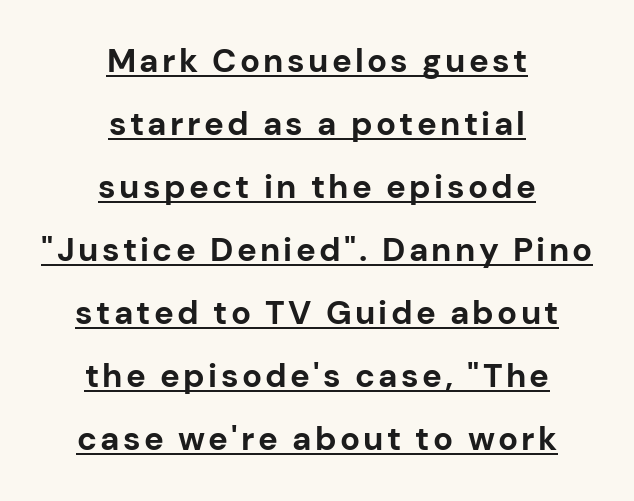
Q: Is the text bold? A: Yes.
Q: Is the text italic (slanted)? A: No, it is upright.
Q: Is the typeface a serif or a sans-serif typeface? A: Sans-serif.
Q: Is the text underlined? A: Yes.
Q: How is the paragraph aligned? A: Centered.
Q: Is the spacing between lines tight, normal or loose? A: Loose.
Q: Width (condensed, normal, or wide)? A: Normal.
Q: Stroke contrast? A: Low.
Q: x-height? A: Medium.
Q: Monospaced? A: No.
